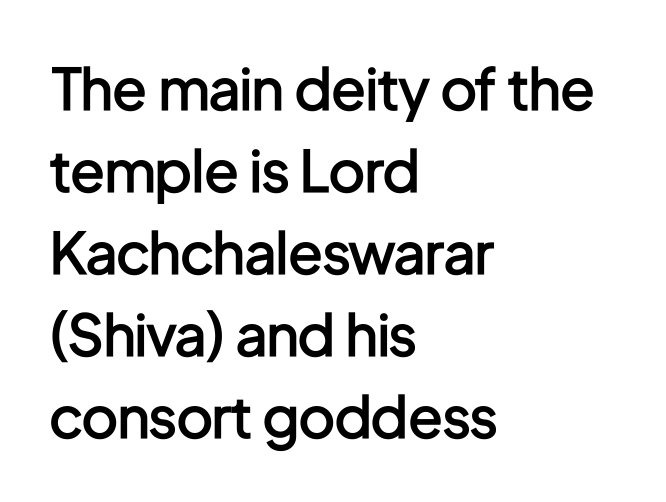
{"serif": "no", "italic": "no", "bold": "semi", "weight": "semibold", "width": "condensed", "stroke_contrast": "low", "x_height": "medium", "monospaced": "no", "underline": "no", "align": "left", "line_spacing": "normal", "line_spacing_ratio": 1.44, "letter_spacing": "normal", "letter_spacing_em": 0.0, "glyph_px": 57}
